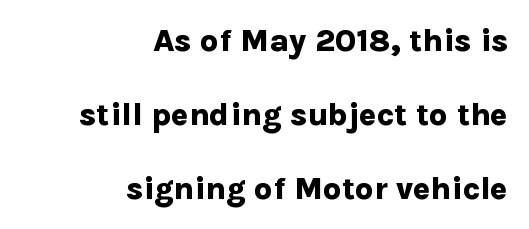
The image shows 32 px bold sans-serif type, upright; set right-aligned, loose line spacing (2.31x), normal letter spacing, not underlined; low stroke contrast and a medium x-height.
